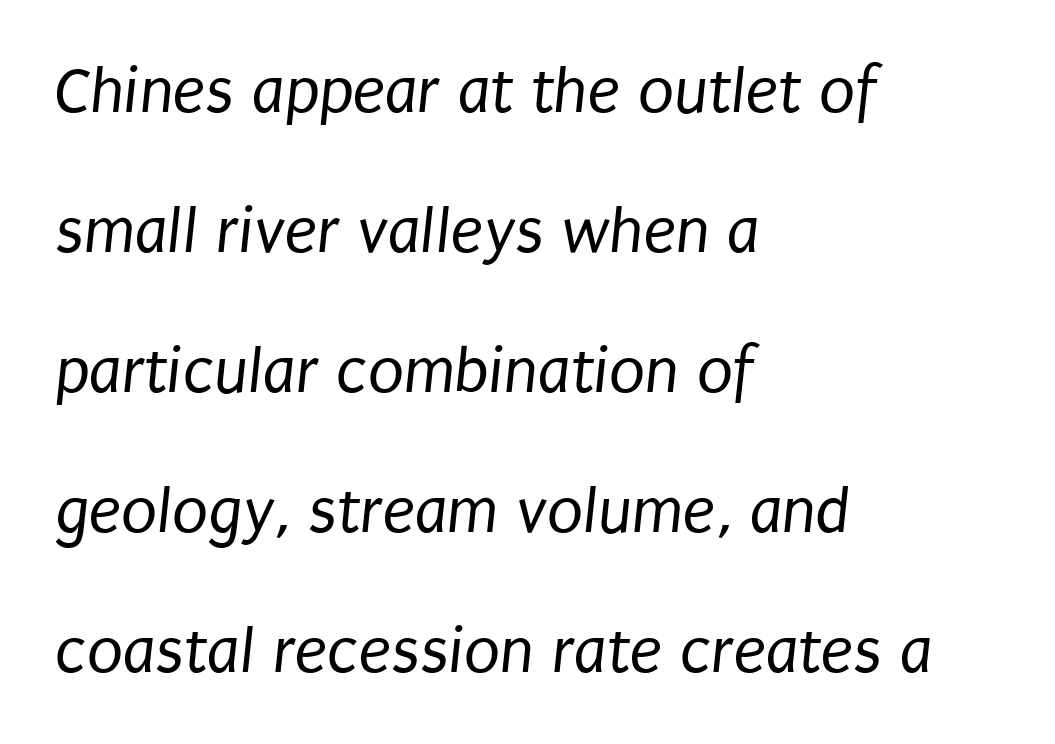
Q: Is the text bold? A: No.
Q: Is the typeface a serif or a sans-serif typeface? A: Sans-serif.
Q: Is the text underlined? A: No.
Q: How is the paragraph aligned? A: Left-aligned.
Q: Is the spacing between letters normal or unusually wide? A: Normal.
Q: Is the spacing between lines tight, normal or loose? A: Loose.
Q: Width (condensed, normal, or wide)? A: Condensed.
Q: Stroke contrast? A: Low.
Q: x-height? A: Large.
Q: Monospaced? A: No.
